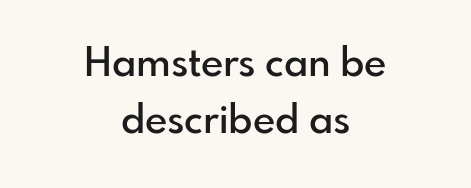
{"serif": "no", "italic": "no", "bold": "semi", "weight": "semibold", "width": "normal", "stroke_contrast": "low", "x_height": "small", "monospaced": "no", "underline": "no", "align": "center", "line_spacing": "normal", "line_spacing_ratio": 1.45, "letter_spacing": "normal", "letter_spacing_em": 0.0, "glyph_px": 39}
